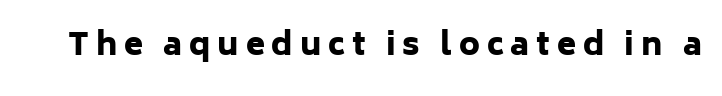
The image shows 31 px heavy sans-serif type, upright; set unusually wide letter spacing (+0.22 em), not underlined; low stroke contrast and a medium x-height.
